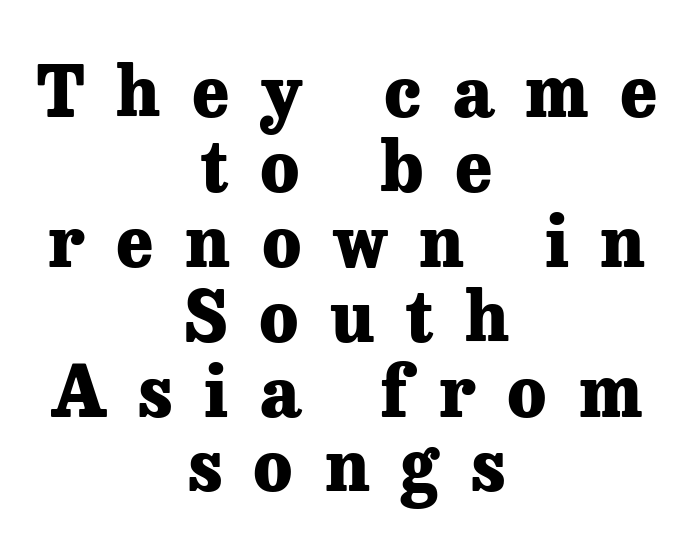
A roman cut, with each character standing at attention. In terms of weight, the rendering is a true, heavy bold. If you measured baseline to baseline, you'd find a short distance. Type without underlining. The line texture is sparse and dotted thanks to wide tracking. Casual observation: everything's sitting right in the middle.
